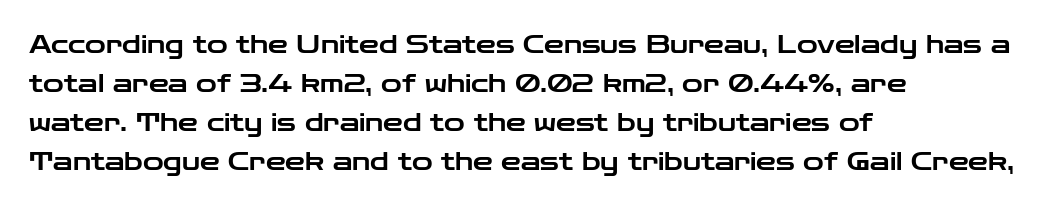
The image shows 25 px text type, upright; set left-aligned, normal line spacing (1.56x), normal letter spacing, not underlined.
